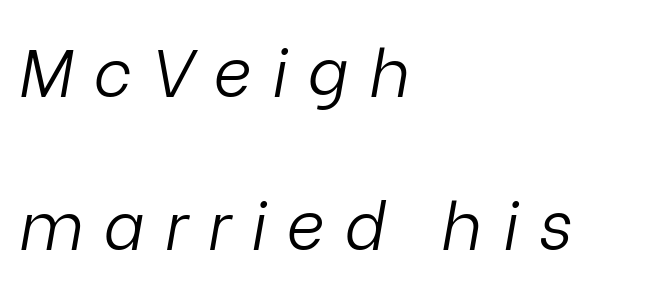
The image shows 67 px light type, italic (leaning right); set left-aligned, loose line spacing (2.28x), unusually wide letter spacing (+0.3 em), not underlined; low stroke contrast and a medium x-height.
